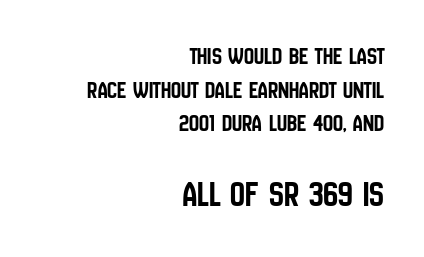
Each letter keeps its own natural width here, so spacing adapts to shape. You can tell it's not italic because the verticals are truly vertical. Does extra space separate the letters? No, they use regular spacing. The rag falls on the left side of this text block.
